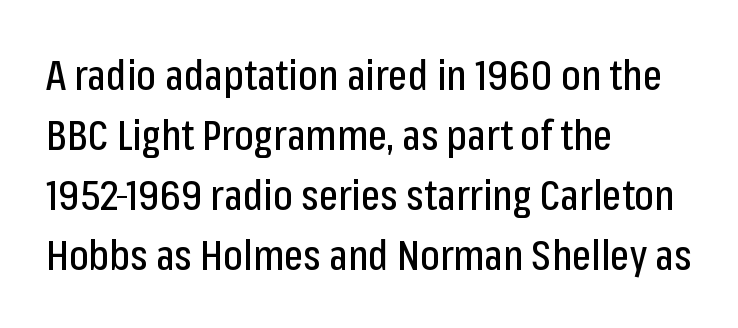
{"serif": "no", "italic": "no", "width": "condensed", "stroke_contrast": "low", "x_height": "medium", "monospaced": "no", "underline": "no", "align": "left", "line_spacing": "normal", "line_spacing_ratio": 1.46, "letter_spacing": "normal", "letter_spacing_em": 0.0, "glyph_px": 41}
